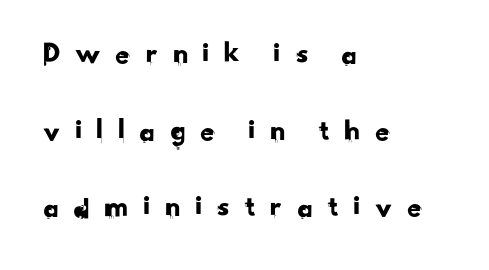
The typesetter chose a ragged-right arrangement here. Display-style spreading of the glyphs; the letterfit is very open. The designer went with a sans here, leaving each stem footless. This rendering features lettering with no underline. Think of a printed novel: that variable character pitch is what you see here.
